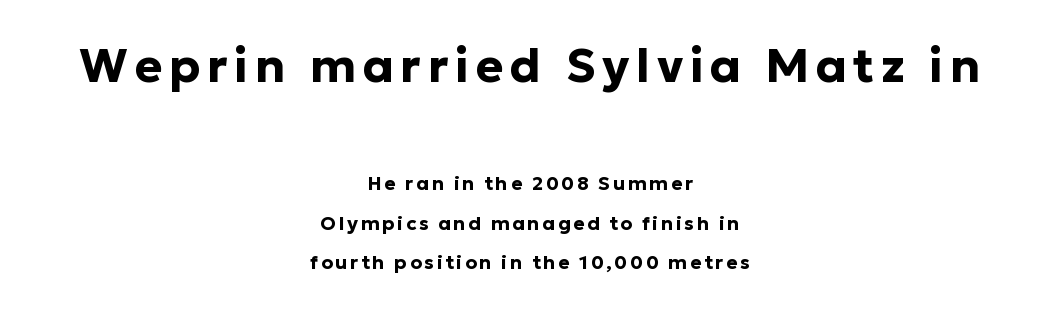
{"serif": "no", "italic": "no", "bold": "yes", "weight": "bold", "width": "normal", "stroke_contrast": "low", "x_height": "medium", "monospaced": "no", "underline": "no", "align": "center", "line_spacing": "loose", "line_spacing_ratio": 2.08, "larger_block": "first", "size_ratio": 2.47, "glyph_px": 47}
